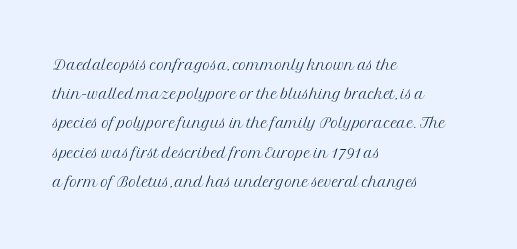
Tracking here is standard; glyphs follow each other at the usual distance. Heft: none added — not bold. These lines are set flush left with a ragged right edge. Has an underline been added? It has not.
